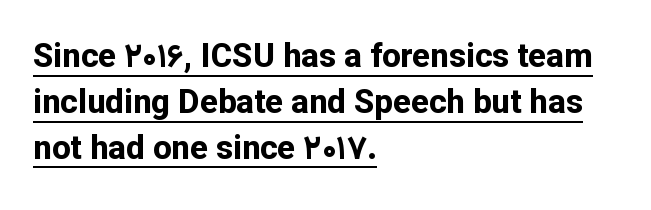
The image shows 33 px bold sans-serif type, upright; set left-aligned, normal line spacing (1.39x), normal letter spacing, underlined; low stroke contrast and a medium x-height.
